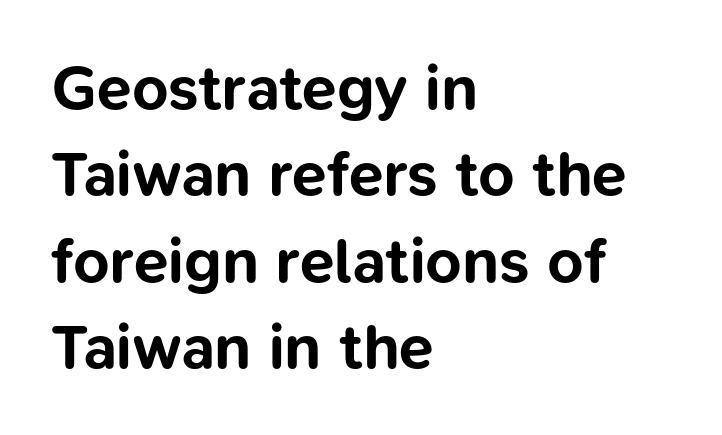
Q: Is the text bold? A: Yes.
Q: Is the text italic (slanted)? A: No, it is upright.
Q: Is the typeface a serif or a sans-serif typeface? A: Sans-serif.
Q: Is the text underlined? A: No.
Q: How is the paragraph aligned? A: Left-aligned.
Q: Is the spacing between letters normal or unusually wide? A: Normal.
Q: Is the spacing between lines tight, normal or loose? A: Normal.
Q: Width (condensed, normal, or wide)? A: Normal.
Q: Stroke contrast? A: Low.
Q: x-height? A: Medium.
Q: Monospaced? A: No.
